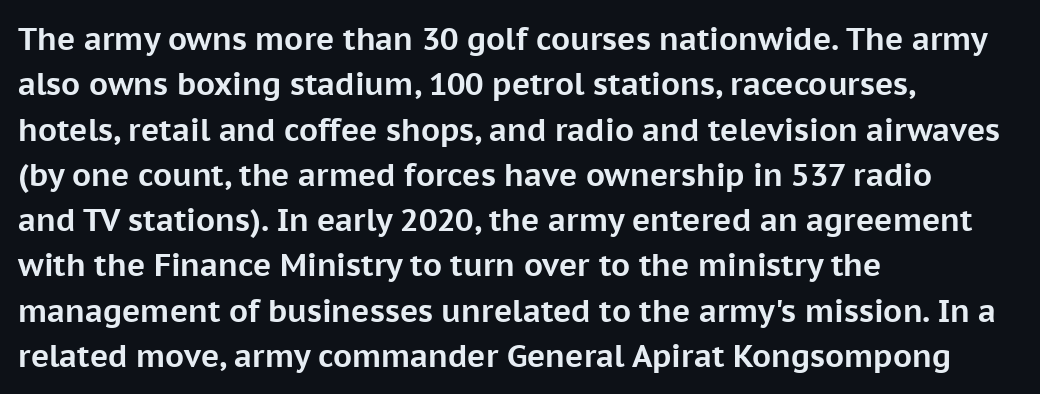
This block has exactly the height ordinary leading produces. In terms of letterspacing, this is plain default setting. You can tell from the bare stems that sans-serif type was used. Quick note: not italic, upright. Each row of text sits above clean, open space. You could not count columns in this text — the font is proportionally spaced.
